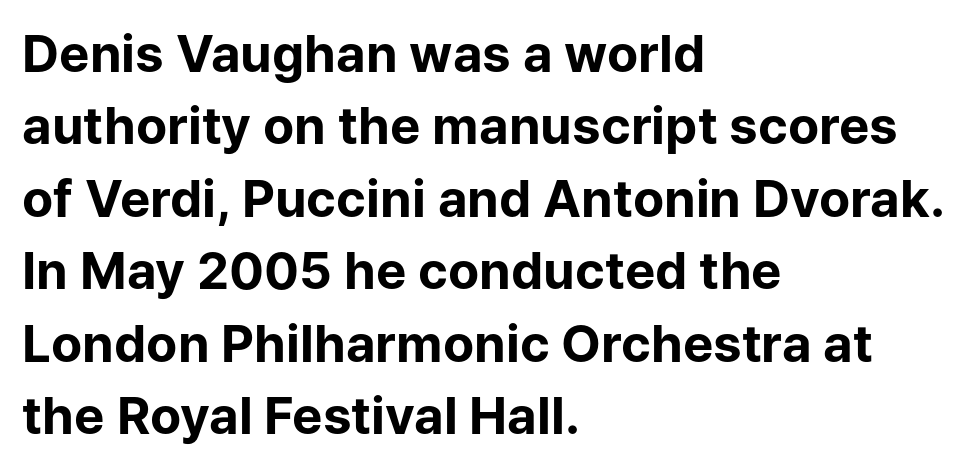
{"serif": "no", "italic": "no", "bold": "yes", "weight": "bold", "width": "normal", "stroke_contrast": "low", "x_height": "medium", "monospaced": "no", "underline": "no", "align": "left", "line_spacing": "normal", "line_spacing_ratio": 1.42, "letter_spacing": "normal", "letter_spacing_em": 0.0, "glyph_px": 51}
